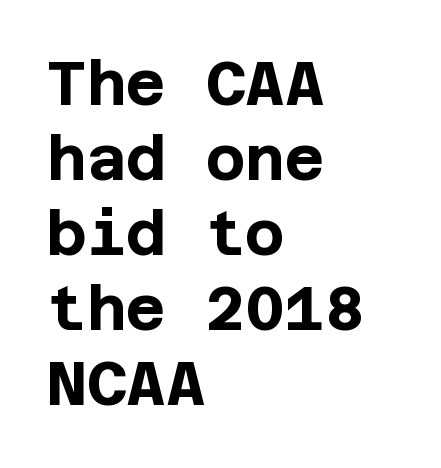
The image shows 61 px bold sans-serif type, upright; set left-aligned, line spacing 1.23x, normal letter spacing, not underlined; low stroke contrast and a large x-height.
